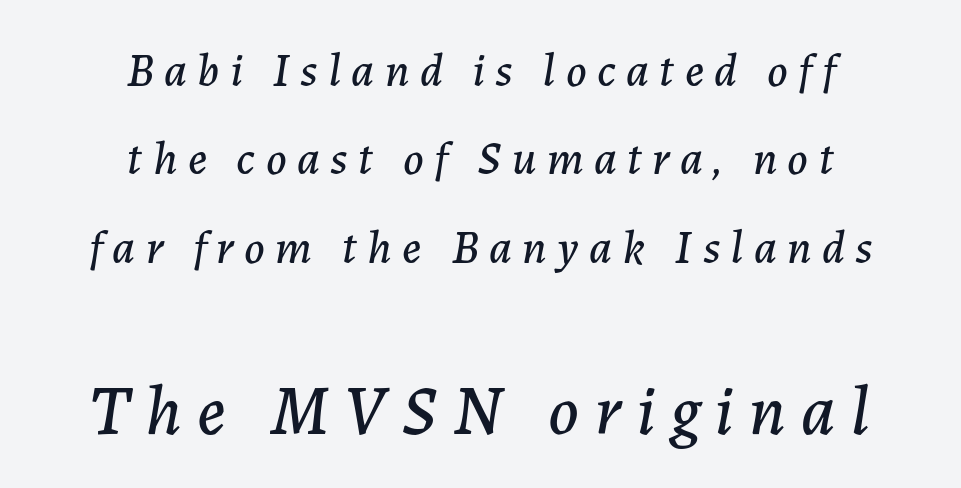
Q: Is the text italic (slanted)? A: Yes, it leans right by about 7 degrees.
Q: Is the text underlined? A: No.
Q: How is the paragraph aligned? A: Centered.
Q: Is the spacing between letters normal or unusually wide? A: Unusually wide.
Q: Which block of text is set in a larger size, the first (top) or the second (bottom)? A: The second (bottom) one.
Q: Width (condensed, normal, or wide)? A: Normal.
Q: Stroke contrast? A: Low.
Q: x-height? A: Medium.
Q: Monospaced? A: No.
